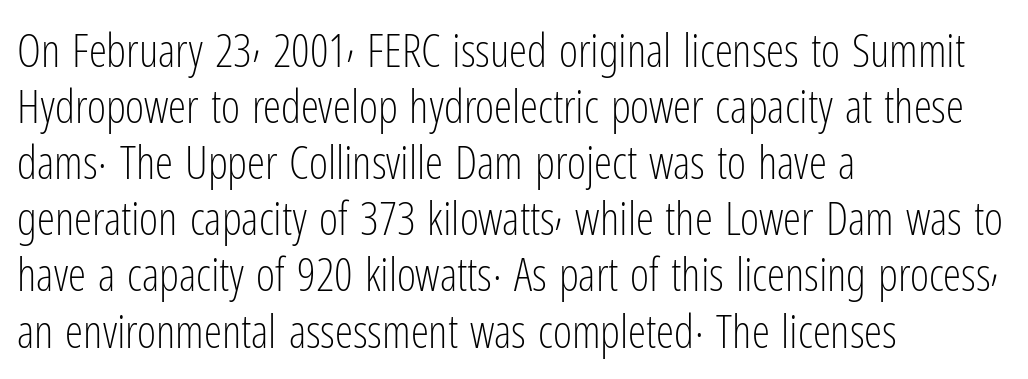
{"serif": "no", "italic": "no", "bold": "no", "weight": "light", "width": "condensed", "stroke_contrast": "low", "x_height": "medium", "monospaced": "no", "underline": "no", "align": "left", "line_spacing_ratio": 1.22, "letter_spacing": "normal", "letter_spacing_em": 0.0, "glyph_px": 46}
